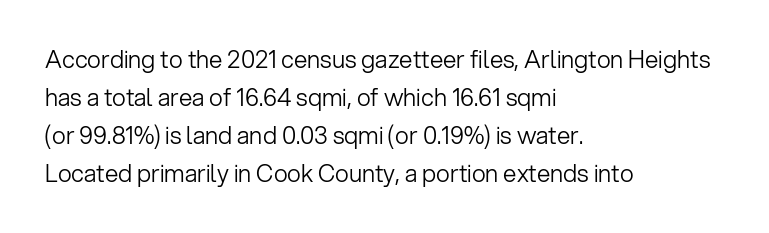
{"italic": "no", "bold": "no", "underline": "no", "align": "left", "line_spacing": "normal", "line_spacing_ratio": 1.58, "letter_spacing": "normal", "letter_spacing_em": 0.0, "glyph_px": 24}
